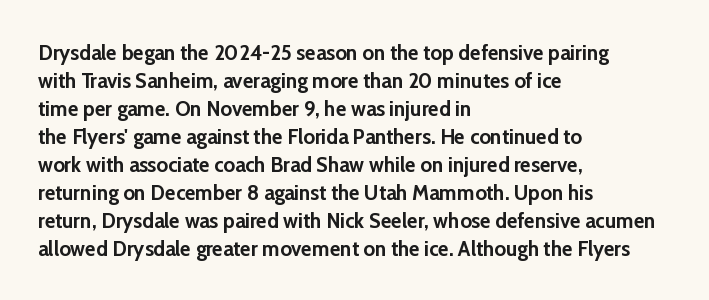
{"italic": "no", "bold": "yes", "underline": "no", "align": "left", "line_spacing": "normal", "line_spacing_ratio": 1.27, "letter_spacing": "normal", "letter_spacing_em": 0.0, "glyph_px": 22}
